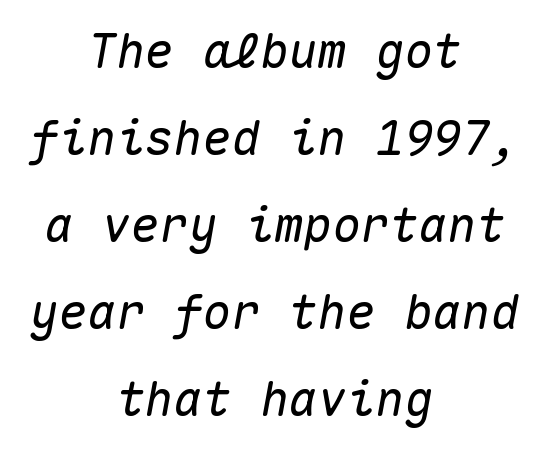
The image shows 48 px text type, italic (leaning right), monospaced; set centered, line spacing 1.81x, normal letter spacing, not underlined; medium stroke contrast and a medium x-height.
